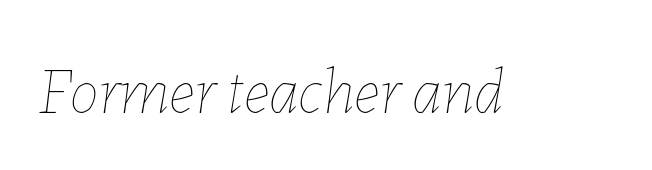
A typesetter would call this zero additional tracking. Slant detected: the letters are inclined. Is this a fixed-width face? No — the glyphs have proportional, varying widths. Plain, unruled lines of type.
